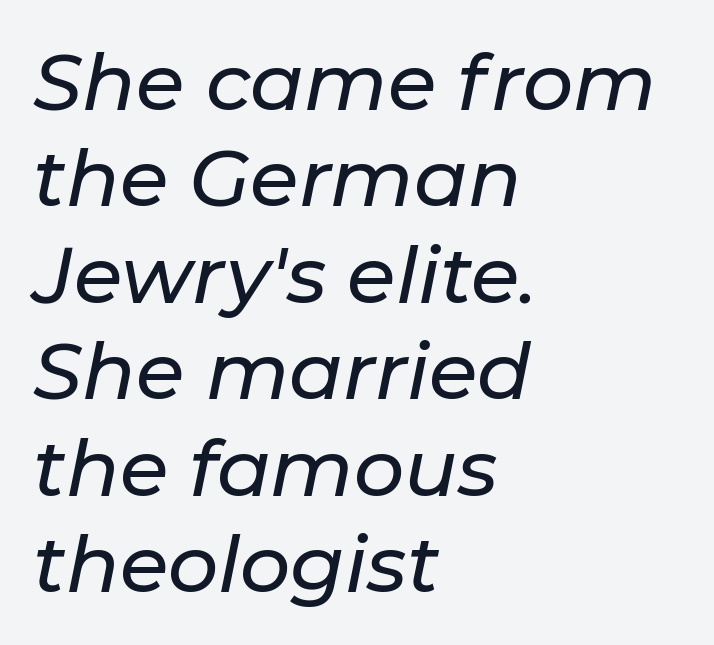
Q: Is the text italic (slanted)? A: Yes, it leans right by about 11 degrees.
Q: Is the text underlined? A: No.
Q: How is the paragraph aligned? A: Left-aligned.
Q: Is the spacing between letters normal or unusually wide? A: Normal.
Q: Width (condensed, normal, or wide)? A: Normal.
Q: Stroke contrast? A: Low.
Q: x-height? A: Medium.
Q: Monospaced? A: No.
